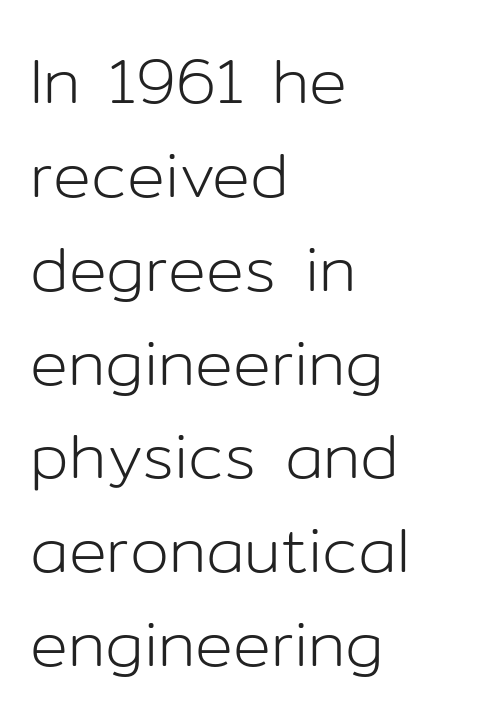
Q: Is the text bold? A: No.
Q: Is the text italic (slanted)? A: No, it is upright.
Q: Is the typeface a serif or a sans-serif typeface? A: Sans-serif.
Q: Is the text underlined? A: No.
Q: How is the paragraph aligned? A: Left-aligned.
Q: Is the spacing between letters normal or unusually wide? A: Normal.
Q: Is the spacing between lines tight, normal or loose? A: Normal.
Q: Width (condensed, normal, or wide)? A: Normal.
Q: Stroke contrast? A: Low.
Q: x-height? A: Medium.
Q: Monospaced? A: No.
